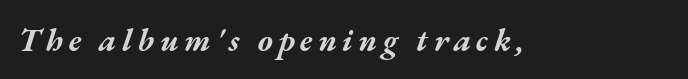
The image shows 32 px bold, wide type, italic (leaning right); set not underlined; medium stroke contrast and a medium x-height.
